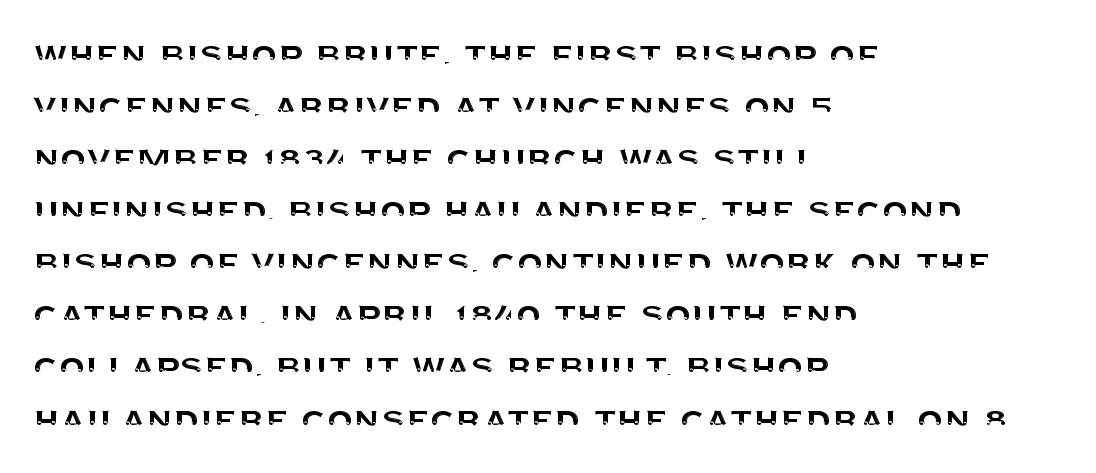
{"serif": "no", "italic": "no", "width": "normal", "stroke_contrast": "medium", "x_height": "large", "monospaced": "no", "underline": "no", "align": "left", "line_spacing_ratio": 1.24, "letter_spacing": "normal", "letter_spacing_em": 0.0, "glyph_px": 42}
